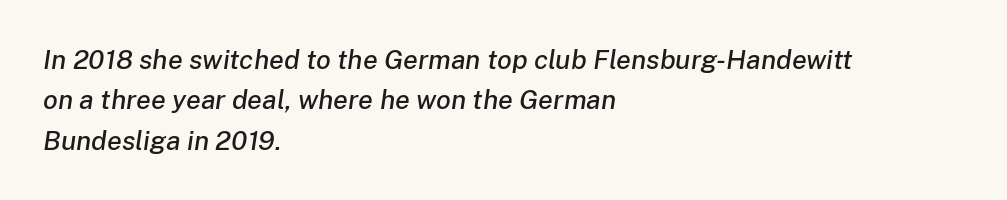
The image shows 27 px text type, italic (leaning right); set left-aligned, normal line spacing (1.5x), normal letter spacing, not underlined.
